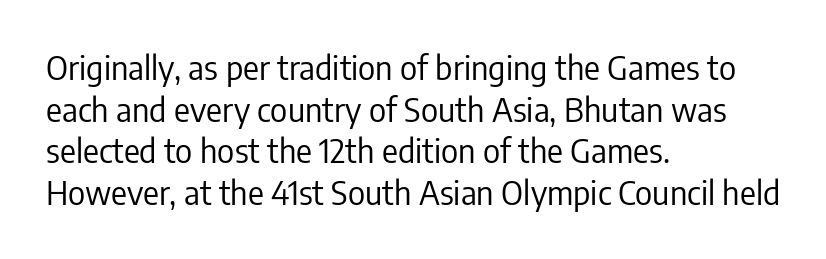
Q: Is the text bold? A: No.
Q: Is the text italic (slanted)? A: No, it is upright.
Q: Is the typeface a serif or a sans-serif typeface? A: Sans-serif.
Q: Is the text underlined? A: No.
Q: How is the paragraph aligned? A: Left-aligned.
Q: Is the spacing between letters normal or unusually wide? A: Normal.
Q: Is the spacing between lines tight, normal or loose? A: Normal.
Q: Width (condensed, normal, or wide)? A: Condensed.
Q: Stroke contrast? A: Low.
Q: x-height? A: Medium.
Q: Monospaced? A: No.
